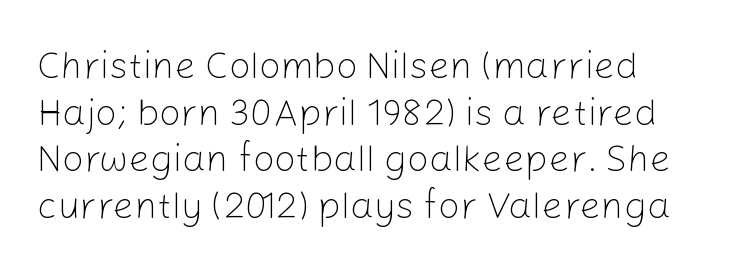
This rendering employs a face without finishing strokes, i.e., a sans-serif. Stems and bowls with no extra thickness — not bold. Is there any slant? The stems are plumb. Standard letterfit; no display-style spreading of the glyphs.
